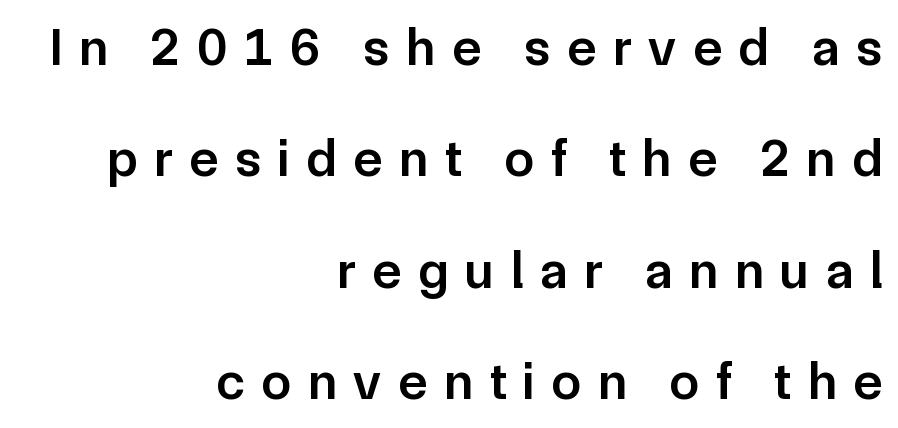
The passage shown has open, widely tracked lettering throughout. Students, observe: this is what heavily led, spacious text looks like. The type sits square on the baseline with zero lean. Short and long lines alike share a common ending point at right. Looks like regular typesetting: each glyph gets only the width it needs.
